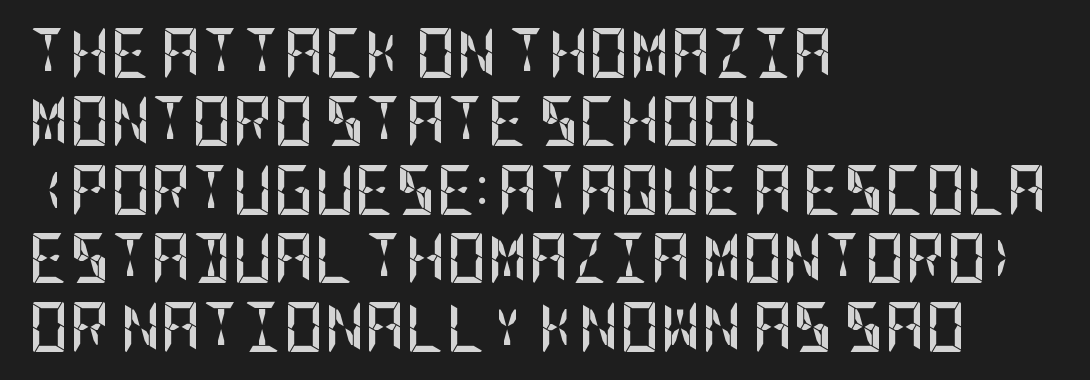
{"serif": "no", "italic": "no", "bold": "yes", "weight": "semibold", "width": "condensed", "stroke_contrast": "low", "x_height": "large", "underline": "no", "align": "left", "line_spacing": "normal", "line_spacing_ratio": 1.37, "letter_spacing": "normal", "letter_spacing_em": 0.0, "glyph_px": 50}
